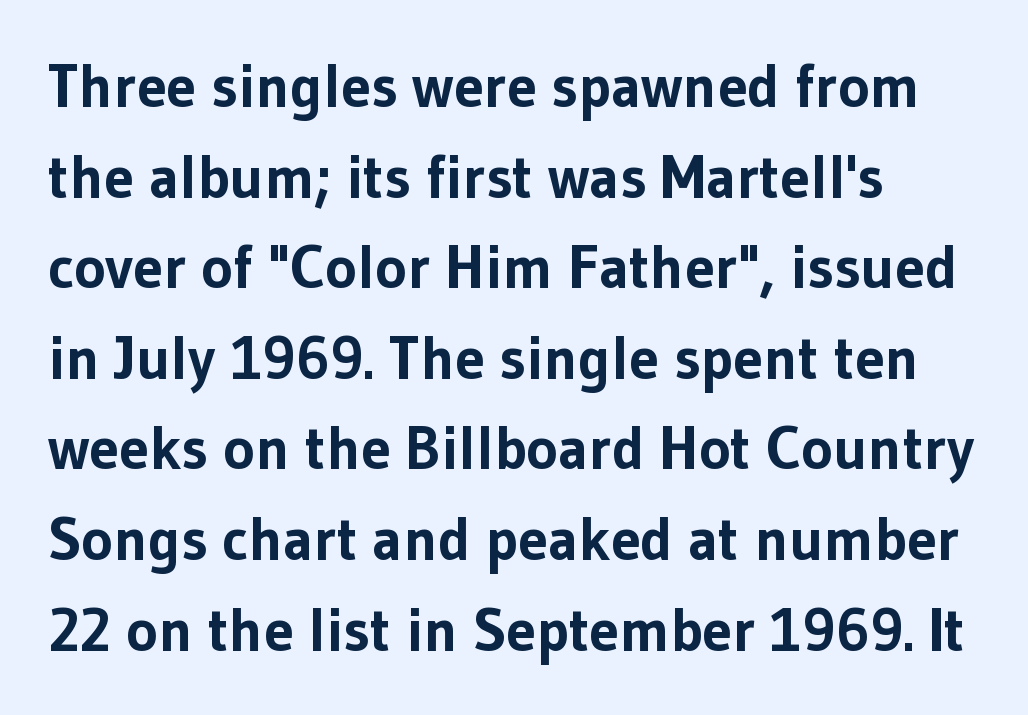
{"serif": "no", "italic": "no", "bold": "yes", "weight": "bold", "width": "normal", "stroke_contrast": "low", "x_height": "medium", "monospaced": "no", "underline": "no", "align": "left", "line_spacing": "normal", "line_spacing_ratio": 1.51, "letter_spacing": "normal", "letter_spacing_em": 0.0, "glyph_px": 60}
